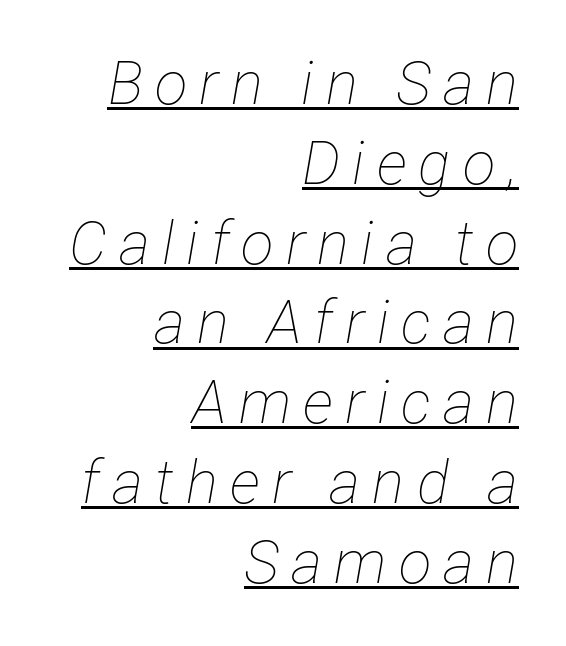
Line spacing here is normal. Is this a fixed-width face? No — the glyphs have proportional, varying widths. Underline: present. The weight tops out at a normal text grade.
